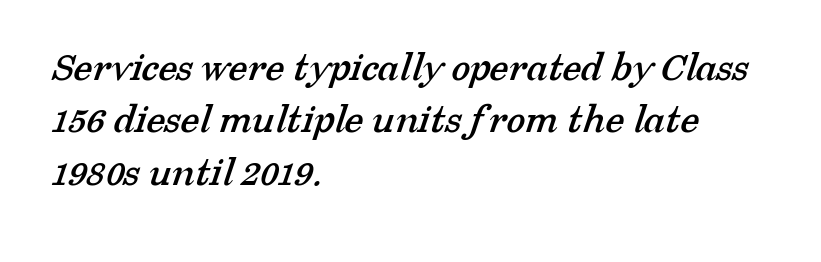
Honestly, there is no underline to notice here at all. What kind of face is this? One with serifs. The line texture is even and compact thanks to regular tracking. Is the block centered? No — it sits flush against the left margin. Each letter keeps its own natural width here, so spacing adapts to shape.
